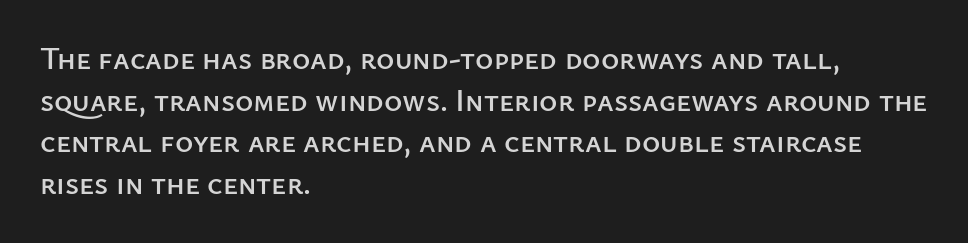
Q: Is the text italic (slanted)? A: No, it is upright.
Q: Is the typeface a serif or a sans-serif typeface? A: Sans-serif.
Q: Is the text underlined? A: No.
Q: How is the paragraph aligned? A: Left-aligned.
Q: Is the spacing between letters normal or unusually wide? A: Normal.
Q: Is the spacing between lines tight, normal or loose? A: Normal.
Q: Width (condensed, normal, or wide)? A: Normal.
Q: Stroke contrast? A: Low.
Q: x-height? A: Medium.
Q: Monospaced? A: No.
